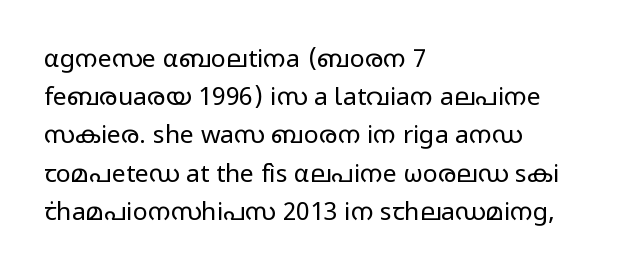
The glyphs are unaccompanied by any horizontal stroke below them. Posture: vertical. These lines keep a tight, regular rhythm from letter to letter. Interline gaps are of average width in this sample. The paragraph shown leans on its left margin.
